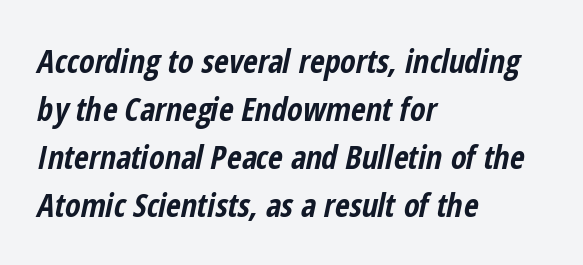
Q: Is the text bold? A: Yes.
Q: Is the text italic (slanted)? A: Yes, it leans right by about 12 degrees.
Q: Is the text underlined? A: No.
Q: How is the paragraph aligned? A: Left-aligned.
Q: Is the spacing between letters normal or unusually wide? A: Normal.
Q: Is the spacing between lines tight, normal or loose? A: Normal.
Q: Width (condensed, normal, or wide)? A: Condensed.
Q: Stroke contrast? A: Low.
Q: x-height? A: Medium.
Q: Monospaced? A: No.
